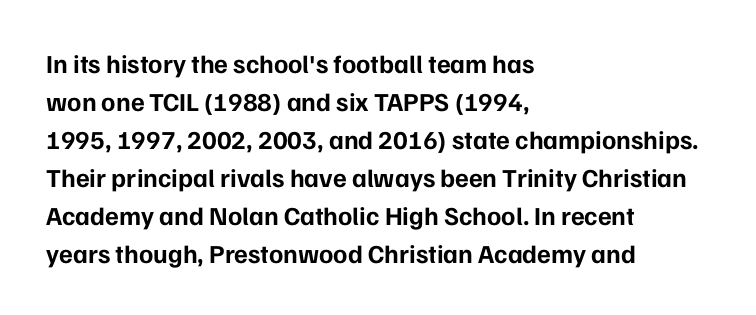
The image shows 26 px bold type, upright; set left-aligned, normal line spacing (1.46x), normal letter spacing, not underlined.
